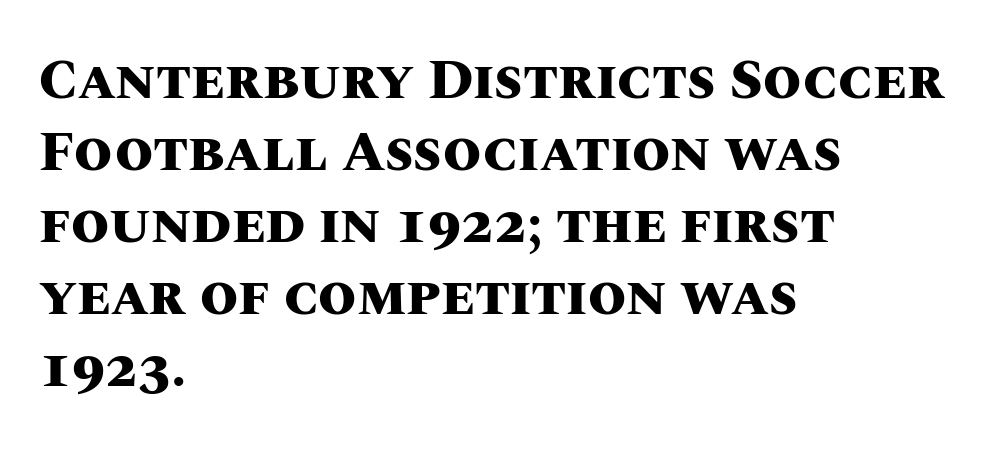
Q: Is the text bold? A: Yes.
Q: Is the text italic (slanted)? A: No, it is upright.
Q: Is the text underlined? A: No.
Q: How is the paragraph aligned? A: Left-aligned.
Q: Is the spacing between letters normal or unusually wide? A: Normal.
Q: Is the spacing between lines tight, normal or loose? A: Normal.
Q: Width (condensed, normal, or wide)? A: Normal.
Q: Stroke contrast? A: Medium.
Q: x-height? A: Large.
Q: Monospaced? A: No.
